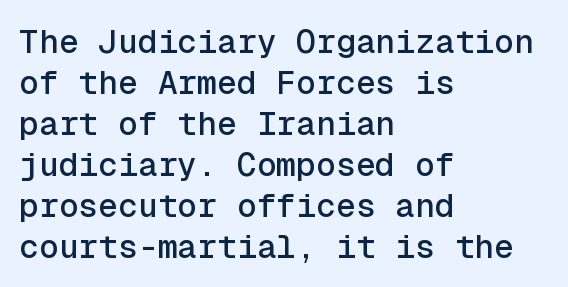
The image shows 33 px sans-serif type, upright, monospaced; set left-aligned, line spacing 1.24x, normal letter spacing, not underlined; a medium x-height.
